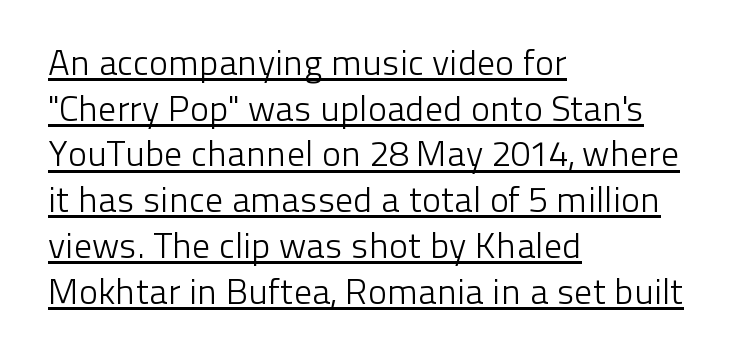
Somebody hit Ctrl+U on this one — the words are underlined. Spacing verdict: proportional, widths tailored to each character. The ragged edge is on the right, which tells us the setting is flush left. Line spacing here is normal.
